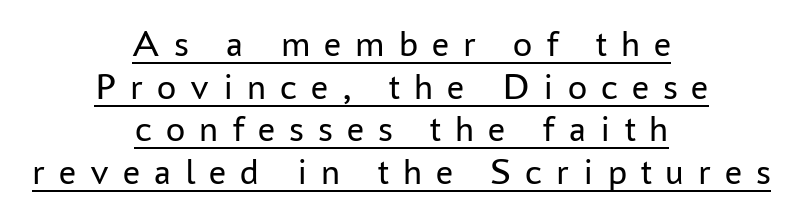
Substantial extra tracking has been applied to these lines. Here the designer chose a conventional face with non-uniform glyph widths. The weight would be labelled regular, book, light, or lighter still. Are there feet on the stems? There aren't — it's a sans.
